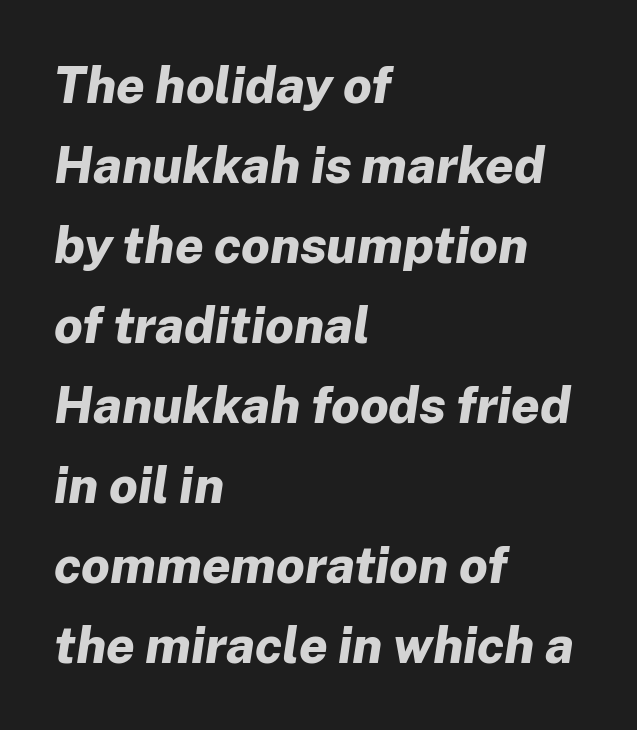
The image shows 51 px bold type, italic (leaning right); set left-aligned, normal line spacing (1.57x), normal letter spacing, not underlined; low stroke contrast and a medium x-height.
